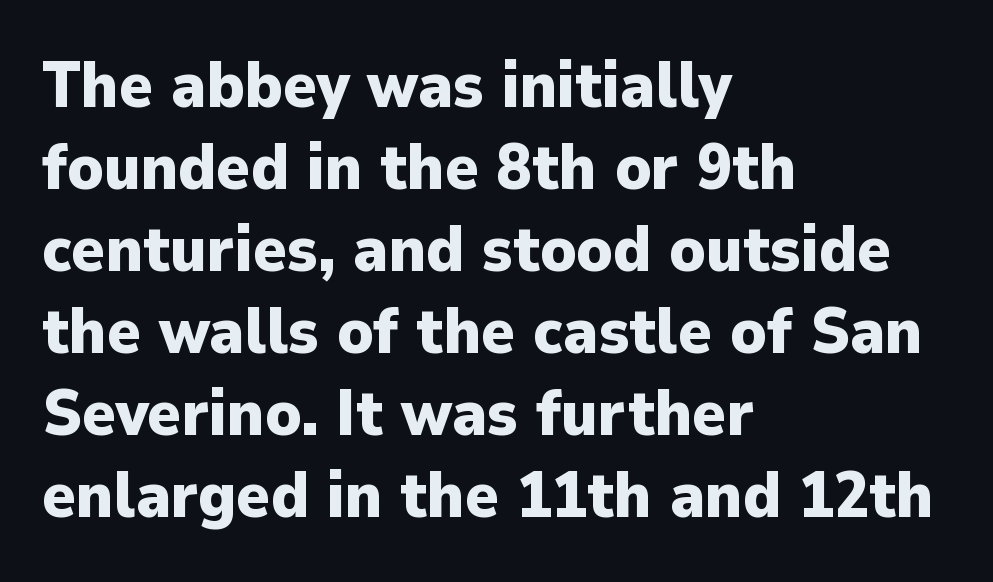
{"serif": "no", "italic": "no", "bold": "yes", "weight": "heavy", "width": "normal", "stroke_contrast": "low", "x_height": "medium", "monospaced": "no", "underline": "no", "align": "left", "line_spacing": "normal", "line_spacing_ratio": 1.28, "letter_spacing": "normal", "letter_spacing_em": 0.0, "glyph_px": 64}
